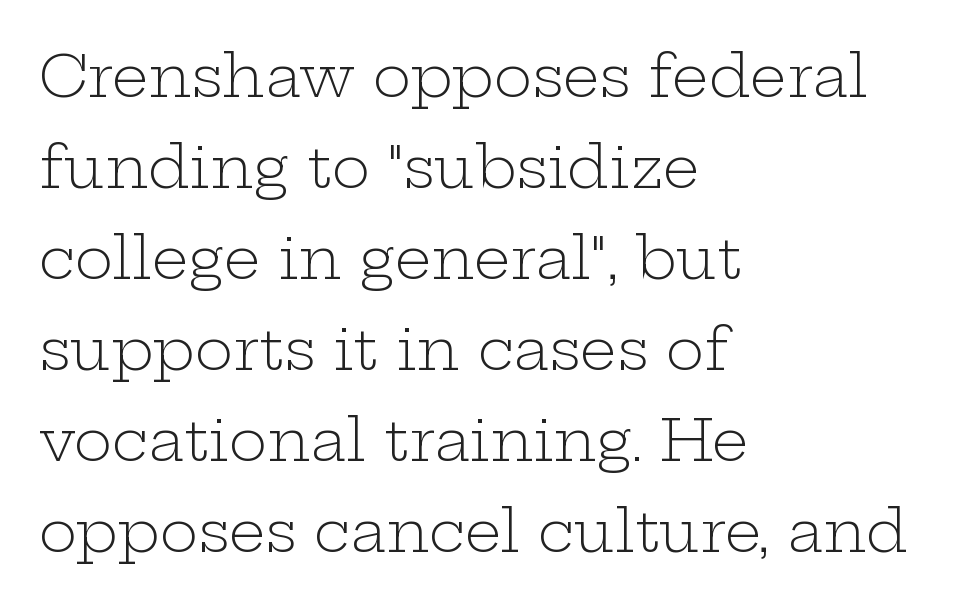
The image shows 58 px light, wide serif type, upright; set left-aligned, normal line spacing (1.57x), normal letter spacing, not underlined; low stroke contrast and a medium x-height.
